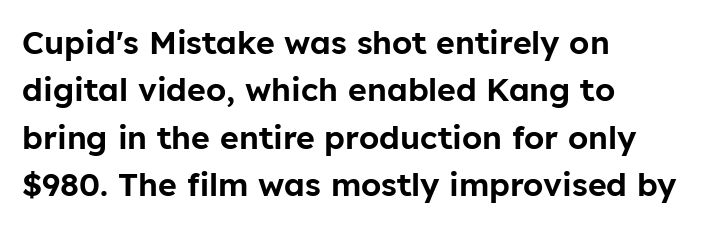
Q: Is the text italic (slanted)? A: No, it is upright.
Q: Is the typeface a serif or a sans-serif typeface? A: Sans-serif.
Q: Is the text underlined? A: No.
Q: How is the paragraph aligned? A: Left-aligned.
Q: Is the spacing between letters normal or unusually wide? A: Normal.
Q: Is the spacing between lines tight, normal or loose? A: Normal.
Q: Width (condensed, normal, or wide)? A: Normal.
Q: Stroke contrast? A: Low.
Q: x-height? A: Medium.
Q: Monospaced? A: No.
